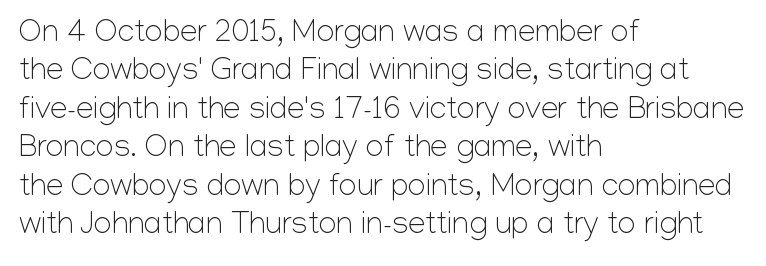
Q: Is the text bold? A: No.
Q: Is the text italic (slanted)? A: No, it is upright.
Q: Is the typeface a serif or a sans-serif typeface? A: Sans-serif.
Q: Is the text underlined? A: No.
Q: How is the paragraph aligned? A: Left-aligned.
Q: Is the spacing between letters normal or unusually wide? A: Normal.
Q: Width (condensed, normal, or wide)? A: Normal.
Q: Stroke contrast? A: Low.
Q: x-height? A: Medium.
Q: Monospaced? A: No.
